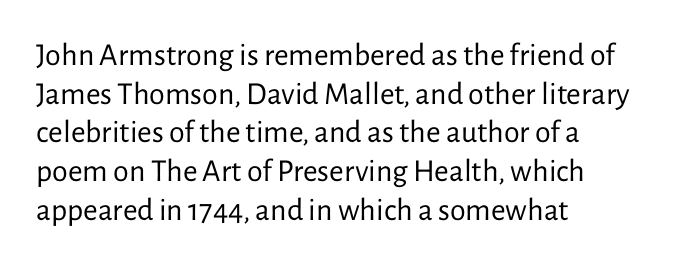
{"serif": "no", "italic": "no", "bold": "no", "weight": "regular", "width": "normal", "stroke_contrast": "low", "x_height": "medium", "monospaced": "no", "underline": "no", "align": "left", "line_spacing_ratio": 1.21, "letter_spacing": "normal", "letter_spacing_em": 0.0, "glyph_px": 32}
